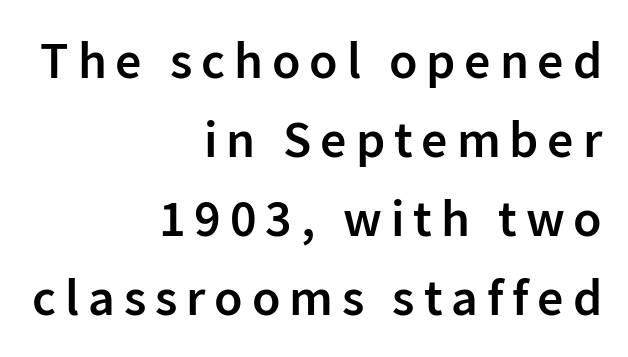
{"serif": "no", "italic": "no", "bold": "semi", "weight": "semibold", "width": "normal", "stroke_contrast": "low", "x_height": "medium", "monospaced": "no", "underline": "no", "align": "right", "line_spacing": "normal", "line_spacing_ratio": 1.52, "glyph_px": 52}
